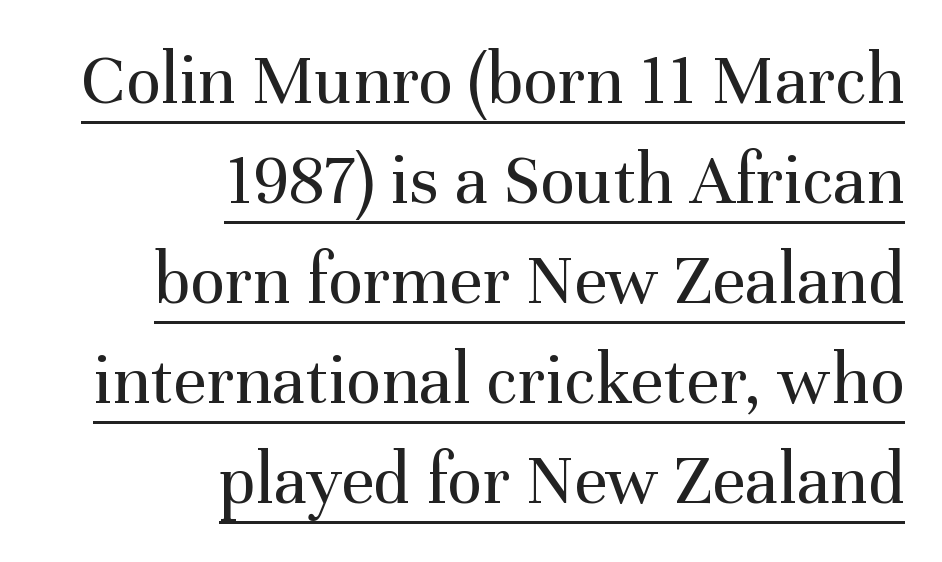
The image shows 73 px regular-weight serif type, upright; set right-aligned, normal line spacing (1.37x), normal letter spacing, underlined; medium stroke contrast and a medium x-height.
